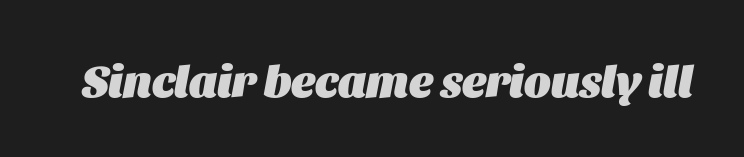
{"italic": "yes", "lean": "right", "slant_degrees": 11, "bold": "yes", "weight": "heavy", "width": "normal", "stroke_contrast": "medium", "x_height": "large", "monospaced": "no", "underline": "no", "letter_spacing": "normal", "letter_spacing_em": 0.0, "glyph_px": 45}
